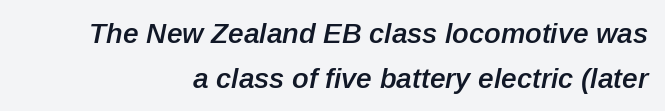
Q: Is the text bold? A: Semi-bold.
Q: Is the text italic (slanted)? A: Yes, it leans right by about 12 degrees.
Q: Is the text underlined? A: No.
Q: How is the paragraph aligned? A: Right-aligned.
Q: Is the spacing between letters normal or unusually wide? A: Normal.
Q: Is the spacing between lines tight, normal or loose? A: Normal.
Q: Width (condensed, normal, or wide)? A: Normal.
Q: Stroke contrast? A: Low.
Q: x-height? A: Medium.
Q: Monospaced? A: No.
